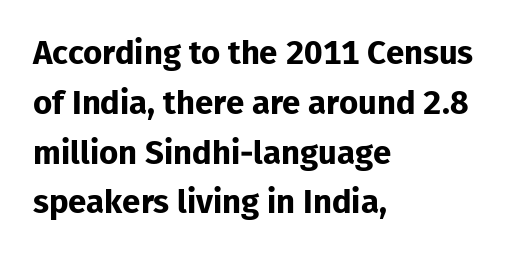
The image shows 33 px bold sans-serif type, upright; set left-aligned, normal line spacing (1.51x), normal letter spacing, not underlined; low stroke contrast and a medium x-height.
